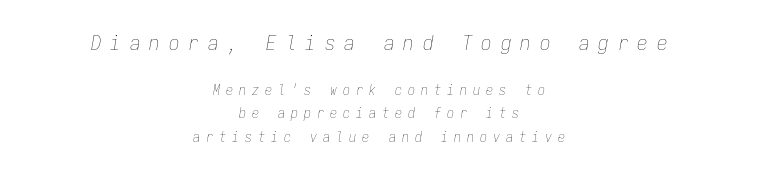
The image shows 21 px text type, italic (leaning right); set centered, normal line spacing (1.67x), unusually wide letter spacing (+0.43 em), not underlined; the first (top) block is 1.5x larger.
